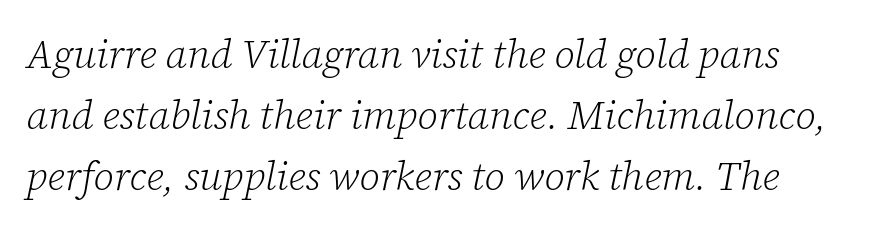
{"serif": "yes", "italic": "yes", "lean": "right", "slant_degrees": 12, "bold": "no", "weight": "light", "width": "normal", "stroke_contrast": "low", "x_height": "medium", "monospaced": "no", "underline": "no", "line_spacing": "normal", "line_spacing_ratio": 1.52, "letter_spacing": "normal", "letter_spacing_em": 0.0, "glyph_px": 40}
